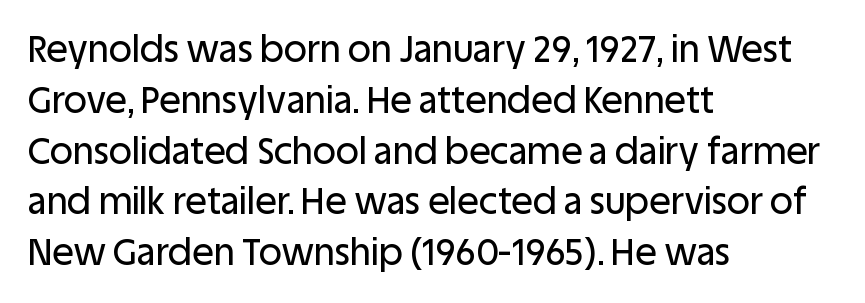
Caption: multi-line text, flush left, ragged right. Decoration check: the copy has no underline. Inter-character spacing is left at the font's built-in metrics. The lettering stays uniformly vertical, giving the passage a roman look. Unlike a traditional serif, this face leaves its strokes unadorned. Evenly set lines give the paragraph a standard silhouette.
